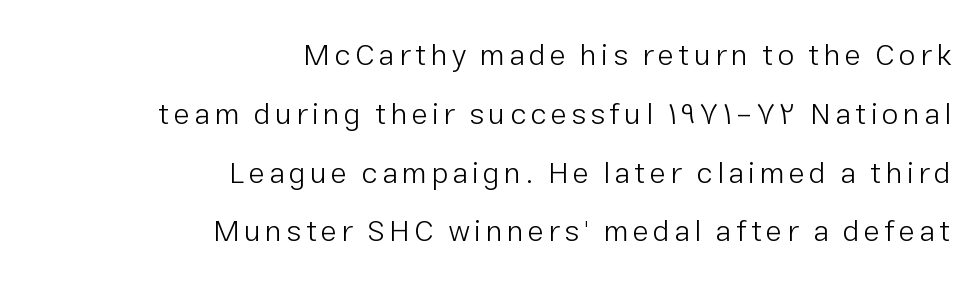
{"serif": "no", "italic": "no", "bold": "no", "weight": "light", "width": "normal", "stroke_contrast": "low", "x_height": "medium", "monospaced": "no", "underline": "no", "align": "right", "line_spacing": "loose", "line_spacing_ratio": 1.96, "glyph_px": 30}
